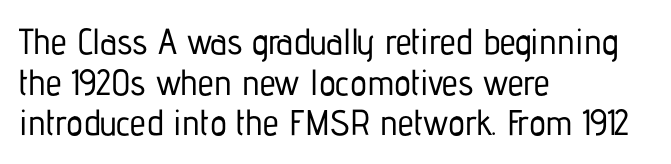
{"serif": "no", "italic": "no", "width": "condensed", "stroke_contrast": "low", "x_height": "medium", "monospaced": "no", "underline": "no", "align": "left", "line_spacing": "tight", "line_spacing_ratio": 1.13, "letter_spacing": "normal", "letter_spacing_em": 0.0, "glyph_px": 36}
